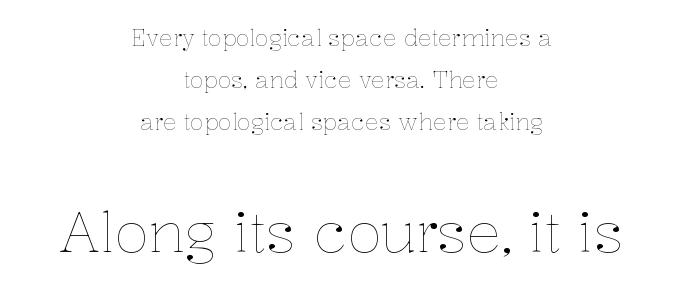
{"italic": "no", "bold": "no", "weight": "thin", "width": "normal", "stroke_contrast": "low", "x_height": "medium", "monospaced": "no", "underline": "no", "align": "center", "line_spacing_ratio": 1.82, "letter_spacing": "normal", "letter_spacing_em": 0.0, "larger_block": "second", "size_ratio": 2.48, "glyph_px": 57}
